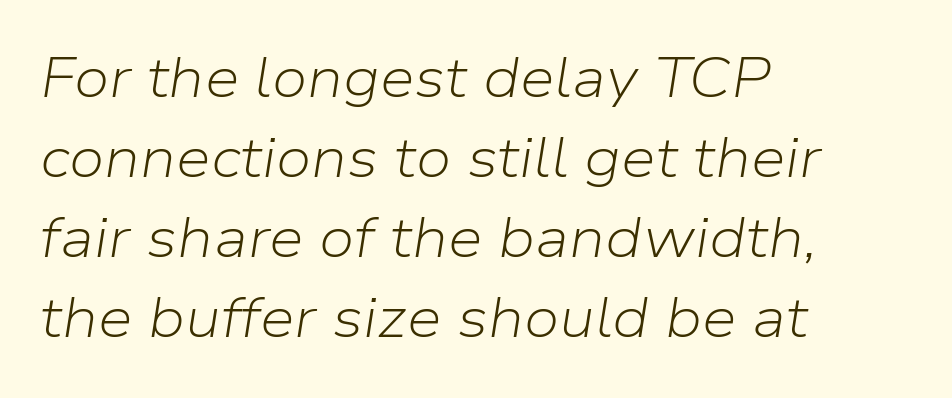
The image shows 56 px light type, italic (leaning right); set left-aligned, normal line spacing (1.43x), normal letter spacing, not underlined; low stroke contrast and a medium x-height.
